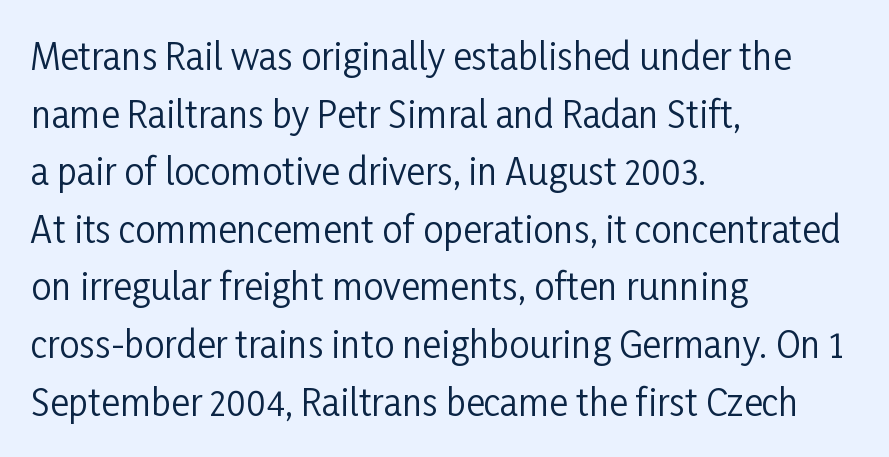
{"serif": "no", "italic": "no", "bold": "no", "weight": "regular", "width": "condensed", "stroke_contrast": "low", "x_height": "medium", "monospaced": "no", "underline": "no", "align": "left", "line_spacing": "normal", "line_spacing_ratio": 1.6, "letter_spacing": "normal", "letter_spacing_em": 0.0, "glyph_px": 36}
